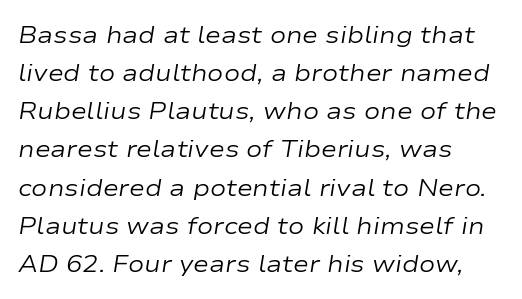
The image shows 24 px text type, italic (leaning right); set left-aligned, normal line spacing (1.59x), normal letter spacing, not underlined.
